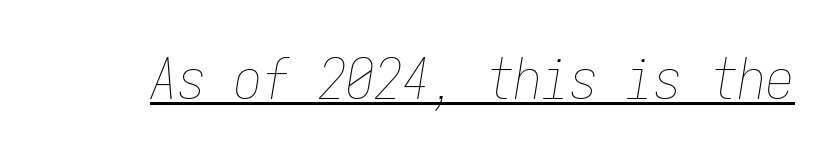
The image shows 56 px thin, condensed type, italic (leaning right), monospaced; set normal letter spacing, underlined; low stroke contrast and a medium x-height.
